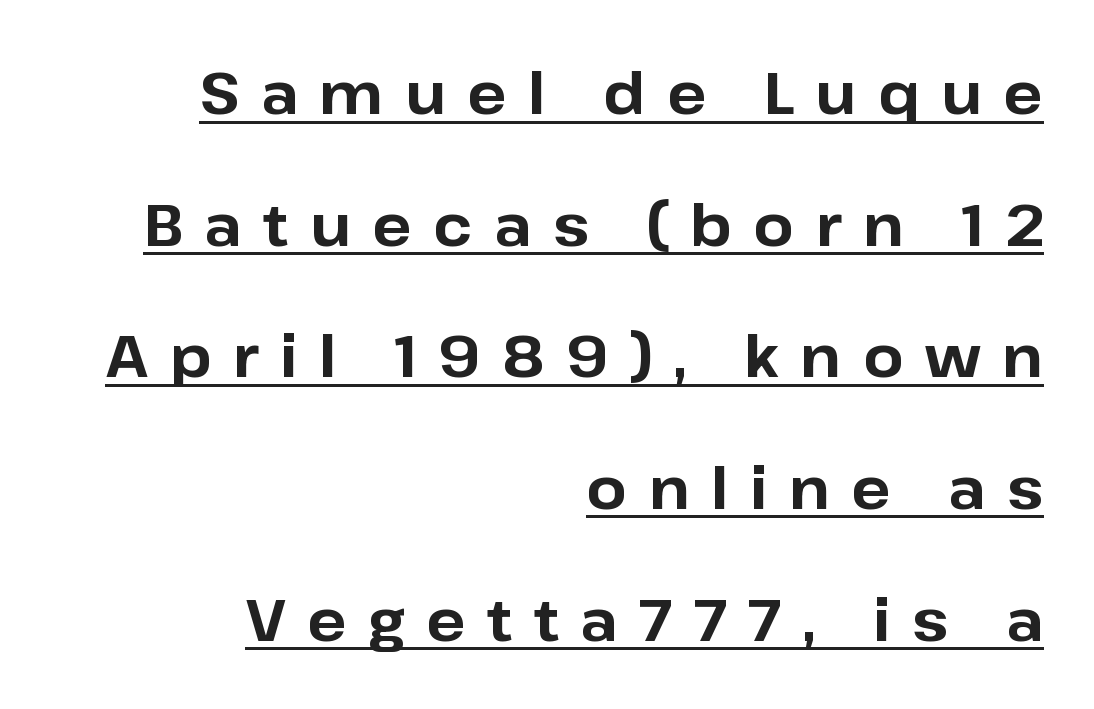
{"serif": "no", "italic": "no", "bold": "yes", "weight": "bold", "width": "normal", "stroke_contrast": "low", "x_height": "medium", "monospaced": "no", "underline": "yes", "align": "right", "line_spacing": "loose", "line_spacing_ratio": 2.27, "letter_spacing": "wide", "letter_spacing_em": 0.37, "glyph_px": 58}
